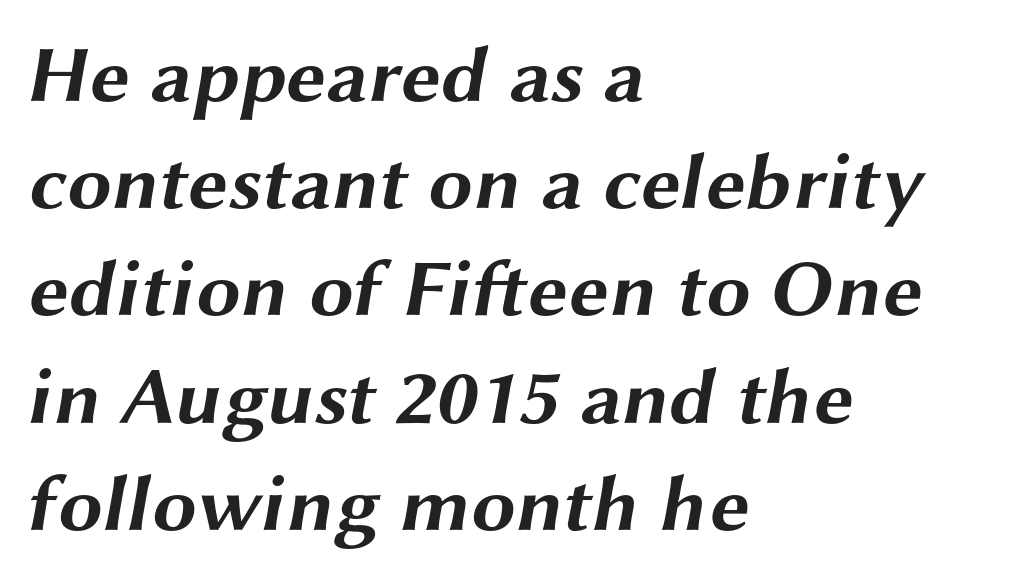
The image shows 80 px bold, wide sans-serif type; set left-aligned, normal line spacing (1.34x), normal letter spacing, not underlined; medium stroke contrast and a medium x-height.
